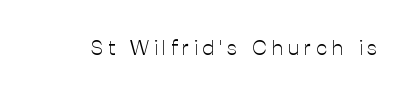
The image shows 21 px text type, upright; set unusually wide letter spacing (+0.23 em), not underlined.
